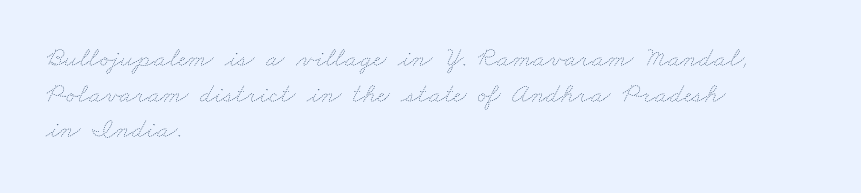
The image shows 28 px thin, wide type; set left-aligned, normal line spacing (1.27x), normal letter spacing, not underlined; low stroke contrast and a small x-height.
